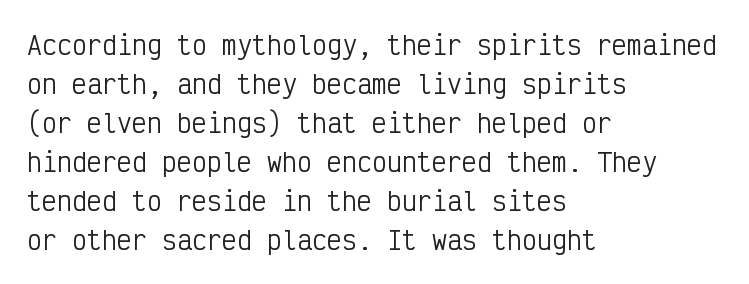
Q: Is the text bold? A: No.
Q: Is the text italic (slanted)? A: No, it is upright.
Q: Is the text underlined? A: No.
Q: How is the paragraph aligned? A: Left-aligned.
Q: Is the spacing between letters normal or unusually wide? A: Normal.
Q: Is the spacing between lines tight, normal or loose? A: Normal.
